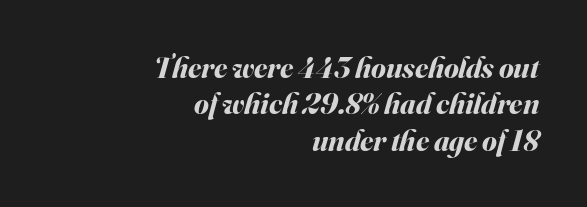
{"italic": "yes", "lean": "right", "slant_degrees": 16, "bold": "yes", "weight": "bold", "width": "normal", "stroke_contrast": "medium", "x_height": "small", "monospaced": "no", "underline": "no", "align": "right", "line_spacing_ratio": 1.21, "letter_spacing": "normal", "letter_spacing_em": 0.0, "glyph_px": 30}
